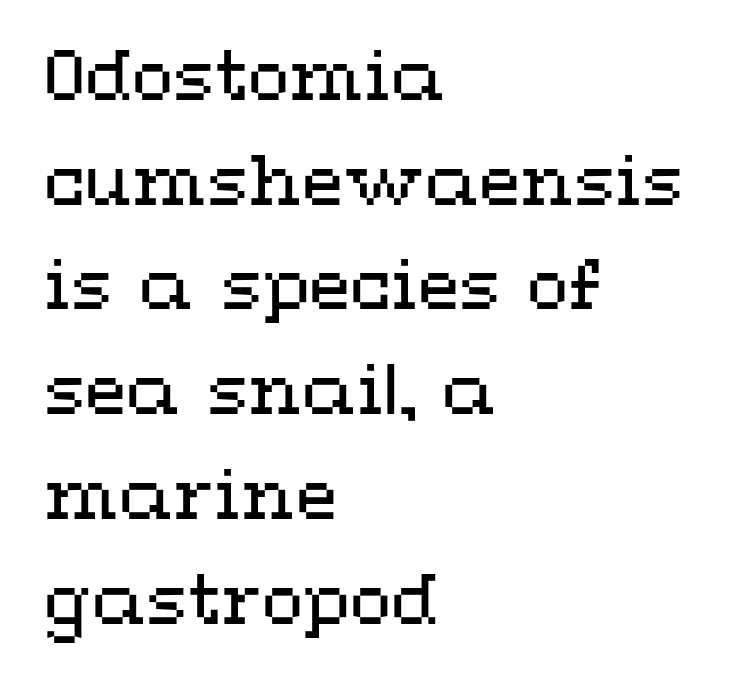
The image shows 68 px regular-weight, wide type, upright; set left-aligned, normal line spacing (1.54x), normal letter spacing, not underlined; medium stroke contrast and a medium x-height.
